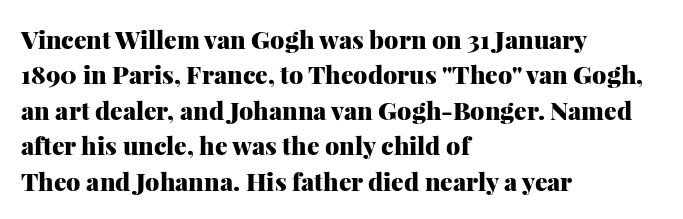
The strokes are fattened all the way to bold. Does the copy run flush right? No — it runs flush left. The face used here is rendered with its standard letterfit. Does the leading feel generous? No, just average. The typography opts for an upright posture over an oblique one.
